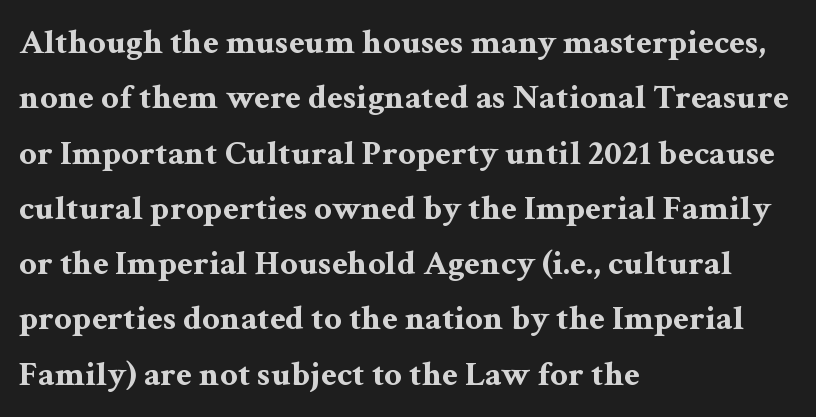
Q: Is the text bold? A: Yes.
Q: Is the text italic (slanted)? A: No, it is upright.
Q: Is the typeface a serif or a sans-serif typeface? A: Serif.
Q: Is the text underlined? A: No.
Q: How is the paragraph aligned? A: Left-aligned.
Q: Is the spacing between letters normal or unusually wide? A: Normal.
Q: Is the spacing between lines tight, normal or loose? A: Normal.
Q: Width (condensed, normal, or wide)? A: Wide.
Q: Stroke contrast? A: Medium.
Q: x-height? A: Medium.
Q: Monospaced? A: No.
